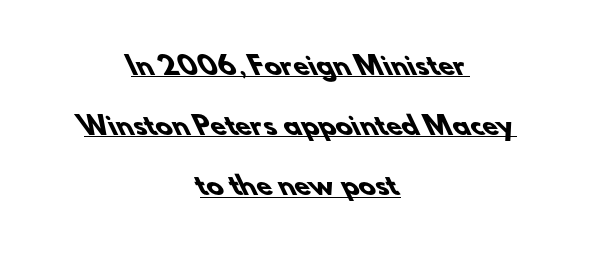
The image shows 25 px bold type; set centered, loose line spacing (2.41x), normal letter spacing, underlined.
